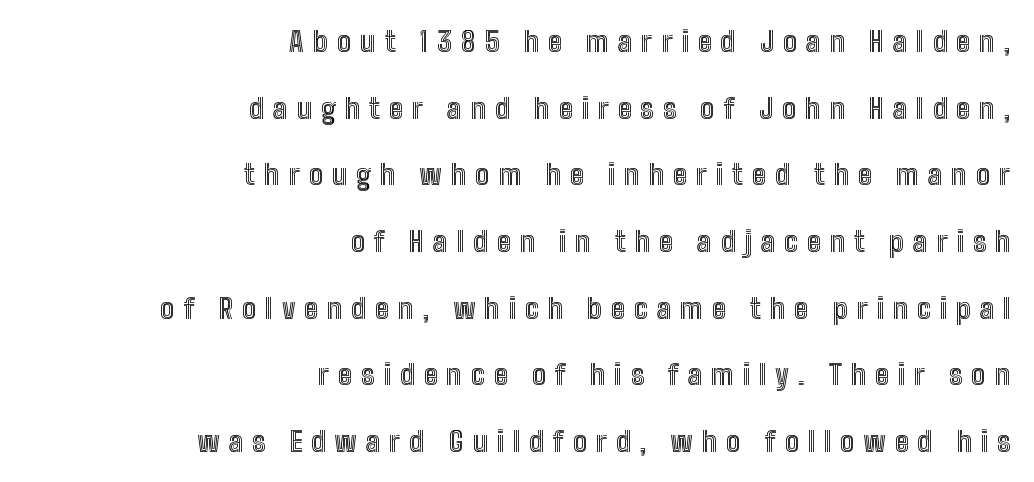
The passage shown stacks its lines with a broad gap. Horizontally, the lines are justified to the trailing edge only. Just letters on the line, the space beneath them empty. Substantial extra tracking has been applied to these lines. Quick note: not italic, upright.
